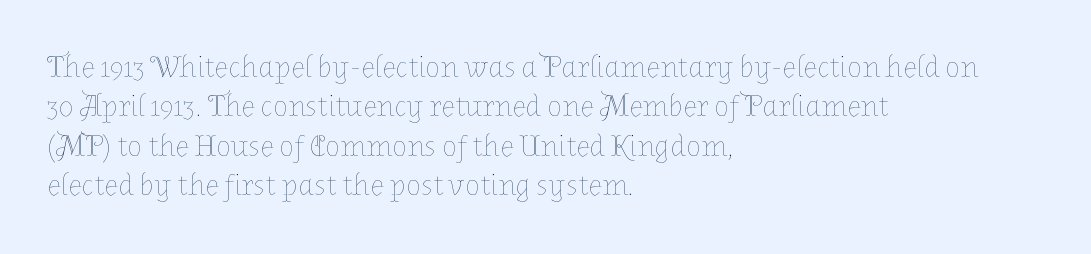
The image shows 31 px thin type, upright; set left-aligned, normal line spacing (1.27x), normal letter spacing, not underlined; low stroke contrast and a medium x-height.
